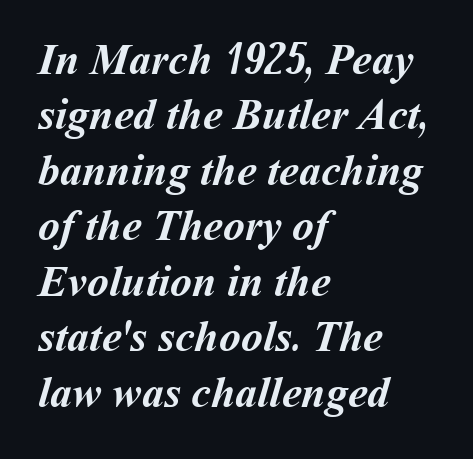
Rows of type keep a routine distance in the vertical direction. In terms of letterspacing, this is plain default setting. Its strokes are broad and dark, the hallmark of bold type. The face used here is proportionally spaced, like ordinary book or web type. The space beneath each line is pristine and unruled. Does the copy run flush right? No — it runs flush left.
